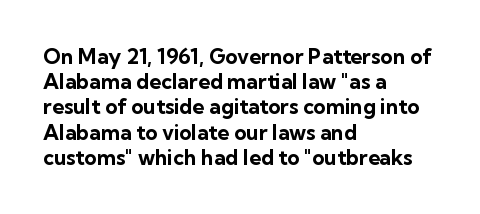
The image shows 21 px bold type, upright; set left-aligned, line spacing 1.2x, normal letter spacing, not underlined.
